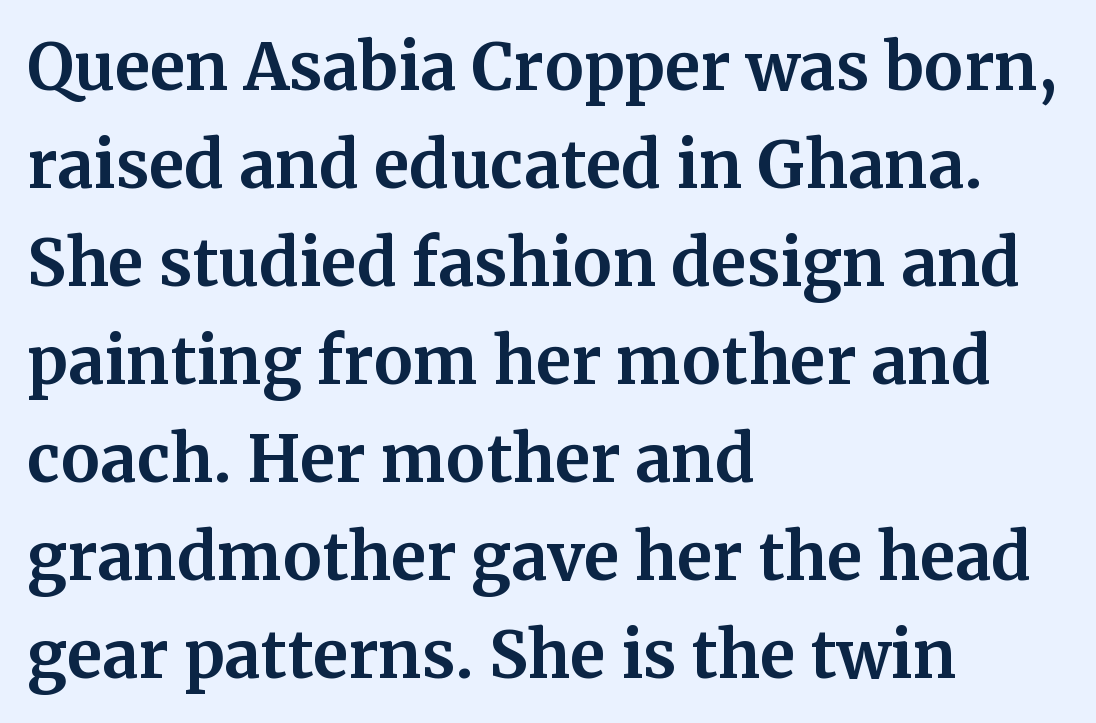
Q: Is the text bold? A: Yes.
Q: Is the text italic (slanted)? A: No, it is upright.
Q: Is the typeface a serif or a sans-serif typeface? A: Serif.
Q: Is the text underlined? A: No.
Q: How is the paragraph aligned? A: Left-aligned.
Q: Is the spacing between letters normal or unusually wide? A: Normal.
Q: Is the spacing between lines tight, normal or loose? A: Normal.
Q: Width (condensed, normal, or wide)? A: Normal.
Q: Stroke contrast? A: Medium.
Q: x-height? A: Medium.
Q: Monospaced? A: No.
